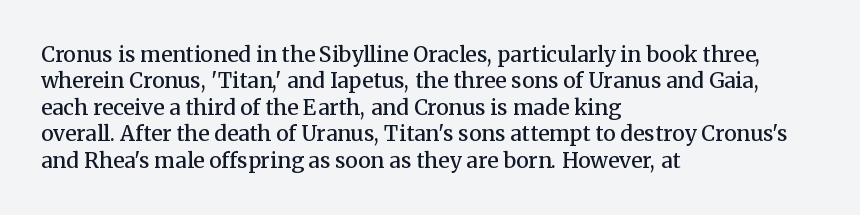
Q: Is the text bold? A: Semi-bold.
Q: Is the text italic (slanted)? A: No, it is upright.
Q: Is the text underlined? A: No.
Q: How is the paragraph aligned? A: Left-aligned.
Q: Is the spacing between letters normal or unusually wide? A: Normal.
Q: Is the spacing between lines tight, normal or loose? A: Normal.
